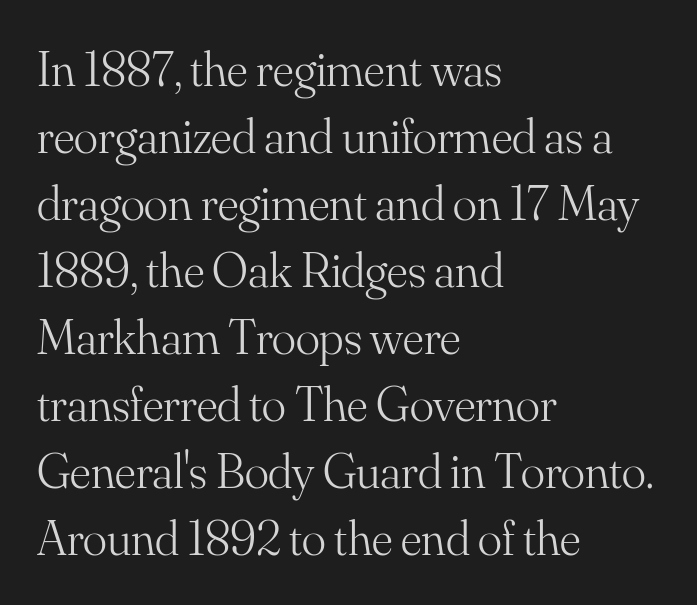
The image shows 50 px light serif type, upright; set left-aligned, normal line spacing (1.34x), normal letter spacing, not underlined; medium stroke contrast and a small x-height.
